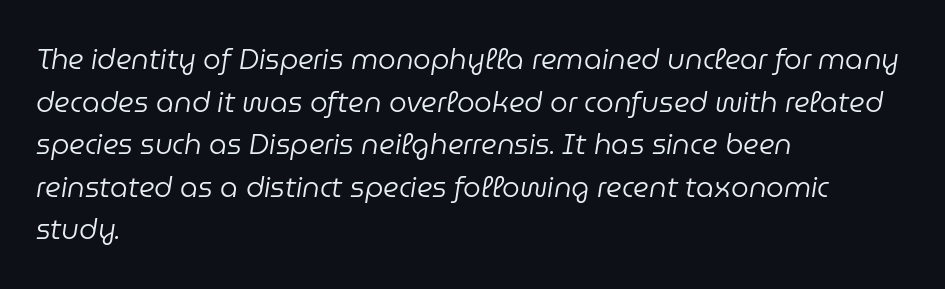
The image shows 28 px regular-weight type, italic (leaning right); set left-aligned, normal line spacing (1.52x), normal letter spacing, not underlined; low stroke contrast and a medium x-height.
